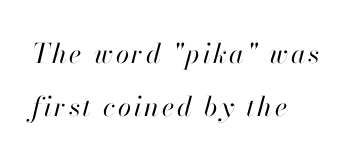
Unmarked baselines from the first word to the last. The cut favours lightness, reaching ordinary text weight at its darkest. Which margin do the lines hug? The left one — the right edge is uneven. Loosely led — the rows are spread out.
